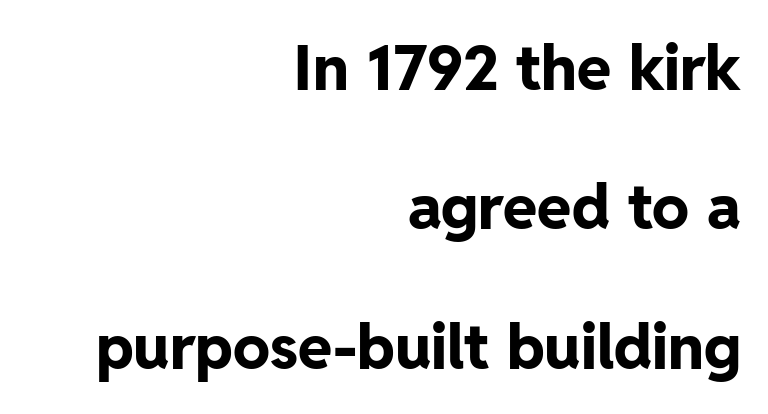
The image shows 62 px bold sans-serif type, upright; set right-aligned, loose line spacing (2.25x), normal letter spacing, not underlined; low stroke contrast and a medium x-height.
